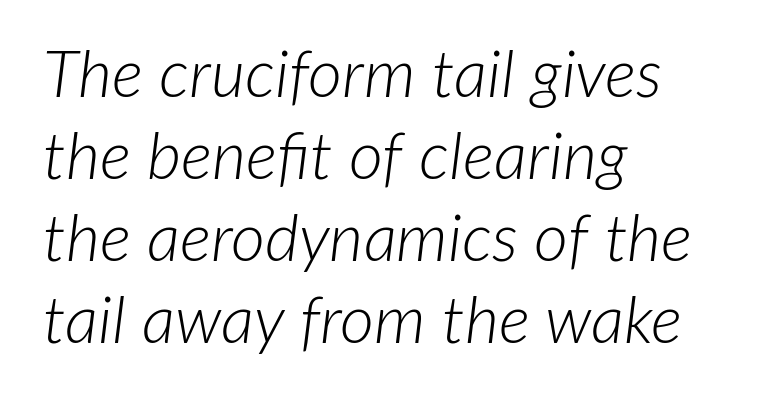
Q: Is the text bold? A: No.
Q: Is the text italic (slanted)? A: Yes, it leans right by about 7 degrees.
Q: Is the text underlined? A: No.
Q: How is the paragraph aligned? A: Left-aligned.
Q: Is the spacing between letters normal or unusually wide? A: Normal.
Q: Width (condensed, normal, or wide)? A: Normal.
Q: Stroke contrast? A: Low.
Q: x-height? A: Medium.
Q: Monospaced? A: No.
